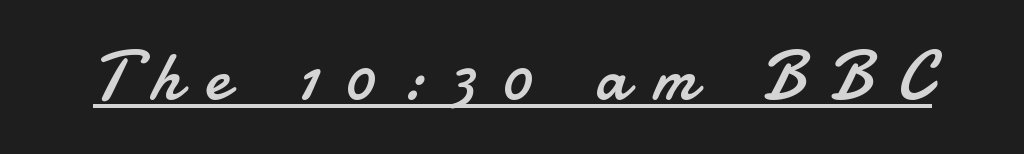
{"serif": "no", "bold": "no", "weight": "regular", "width": "normal", "stroke_contrast": "low", "x_height": "small", "monospaced": "no", "underline": "yes", "letter_spacing": "wide", "letter_spacing_em": 0.35, "glyph_px": 69}
